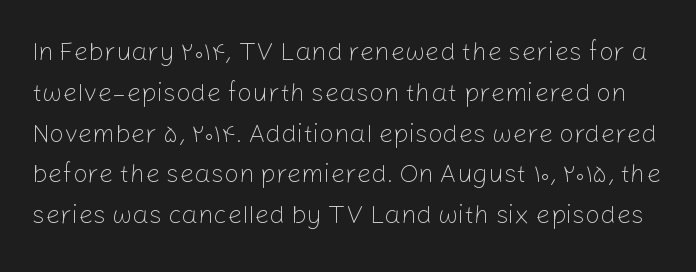
The image shows 26 px text type, upright; set normal line spacing (1.57x), normal letter spacing, not underlined.
